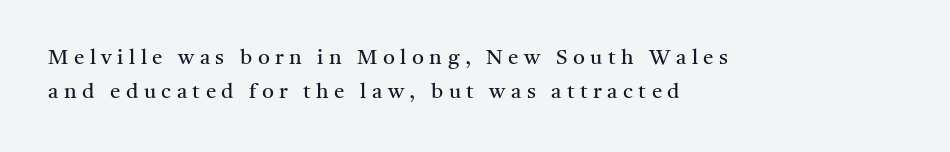
{"italic": "no", "bold": "no", "underline": "no", "align": "left", "line_spacing": "normal", "line_spacing_ratio": 1.61, "letter_spacing": "wide", "letter_spacing_em": 0.26, "glyph_px": 21}
